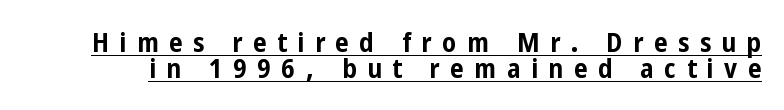
Q: Is the text bold? A: Yes.
Q: Is the text italic (slanted)? A: No, it is upright.
Q: Is the text underlined? A: Yes.
Q: Is the spacing between letters normal or unusually wide? A: Unusually wide.
Q: Is the spacing between lines tight, normal or loose? A: Tight.
